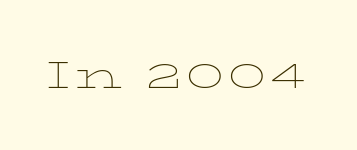
The image shows 37 px thin, wide serif type, upright; set not underlined; low stroke contrast and a medium x-height.
